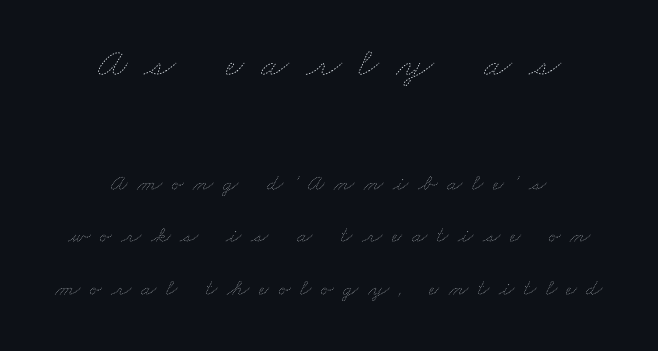
Q: Is the text bold? A: No.
Q: Is the text underlined? A: No.
Q: How is the paragraph aligned? A: Centered.
Q: Is the spacing between letters normal or unusually wide? A: Unusually wide.
Q: Is the spacing between lines tight, normal or loose? A: Loose.
Q: Which block of text is set in a larger size, the first (top) or the second (bottom)? A: The first (top) one.
Q: Width (condensed, normal, or wide)? A: Wide.
Q: Stroke contrast? A: Low.
Q: x-height? A: Small.
Q: Monospaced? A: No.
